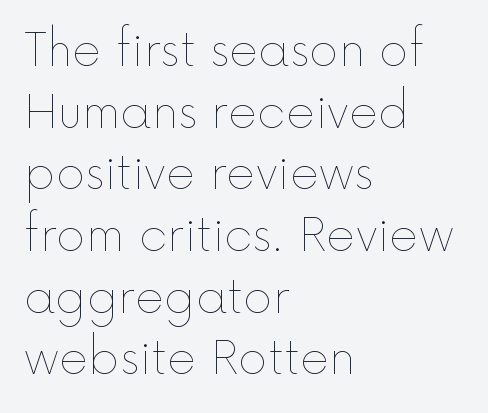
{"italic": "no", "bold": "no", "weight": "thin", "width": "normal", "x_height": "medium", "monospaced": "no", "underline": "no", "align": "left", "line_spacing": "normal", "line_spacing_ratio": 1.37, "letter_spacing": "normal", "letter_spacing_em": 0.0, "glyph_px": 45}
